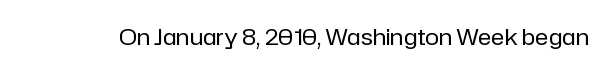
Q: Is the text bold? A: No.
Q: Is the text italic (slanted)? A: No, it is upright.
Q: Is the text underlined? A: No.
Q: Is the spacing between letters normal or unusually wide? A: Normal.
